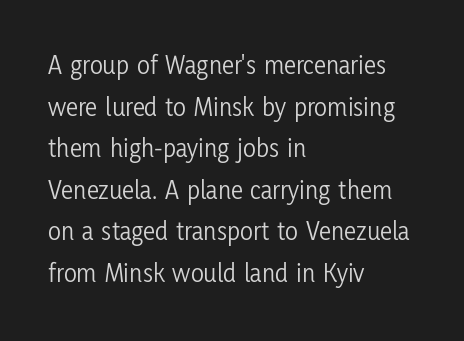
{"italic": "no", "bold": "no", "underline": "no", "align": "left", "line_spacing": "normal", "line_spacing_ratio": 1.54, "letter_spacing": "normal", "letter_spacing_em": 0.0, "glyph_px": 27}
